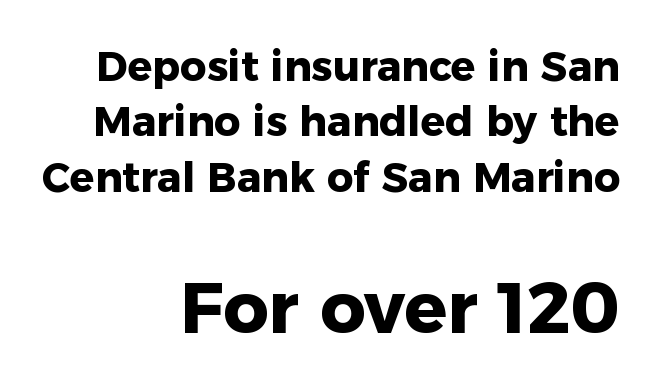
{"serif": "no", "italic": "no", "bold": "yes", "weight": "heavy", "width": "normal", "stroke_contrast": "low", "x_height": "medium", "monospaced": "no", "underline": "no", "align": "right", "line_spacing": "normal", "line_spacing_ratio": 1.35, "letter_spacing": "normal", "letter_spacing_em": 0.0, "larger_block": "second", "size_ratio": 1.73, "glyph_px": 71}
